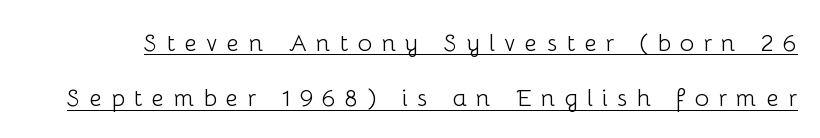
Honestly, the letter spacing is so wide it's the main thing you notice. It's the straight-up-and-down kind of type. The typeface has the unassuming heft of standard copy or less. If you measured baseline to baseline, you'd find a long distance. Honestly, the underline is the first thing you notice here.
